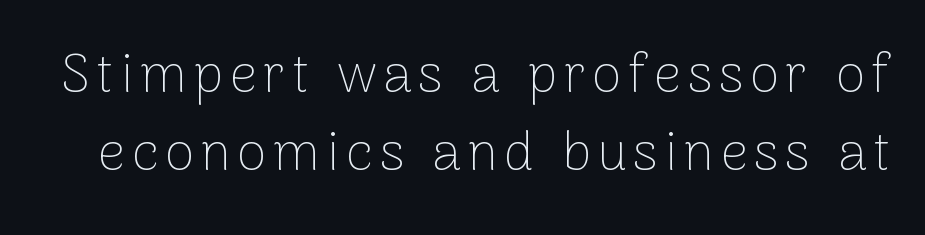
The image shows 54 px thin sans-serif type, upright; set normal line spacing (1.44x), not underlined; low stroke contrast and a medium x-height.
